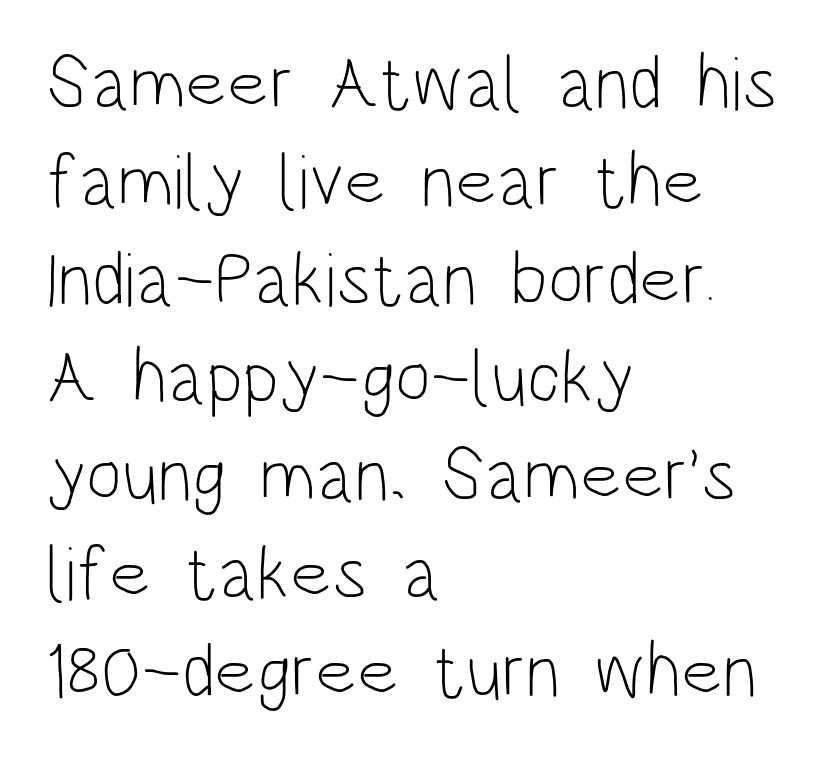
The image shows 76 px light, condensed sans-serif type, upright; set left-aligned, normal line spacing (1.29x), normal letter spacing, not underlined; low stroke contrast and a large x-height.
